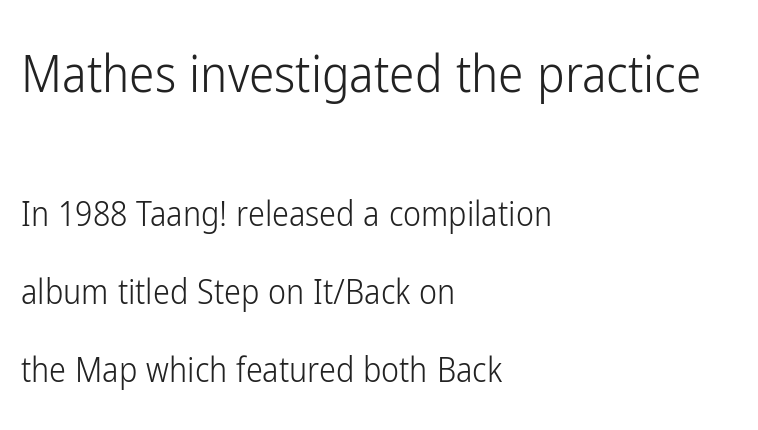
Is the stroke heavy? The answer is a plain regular-or-lighter. The designer gave the opening block more size than the closing block. Leading: increased. This rendering features lettering with no underline. Are there feet on the stems? There aren't — it's a sans.
